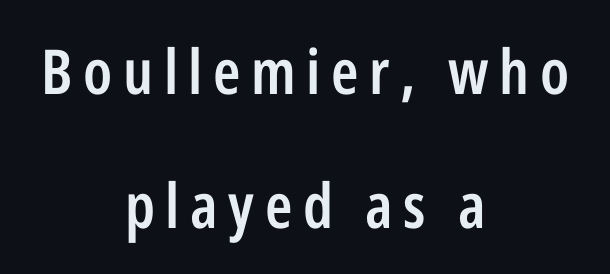
The image shows 62 px semibold, condensed sans-serif type, upright; set centered, loose line spacing (2.16x), not underlined; low stroke contrast and a medium x-height.
